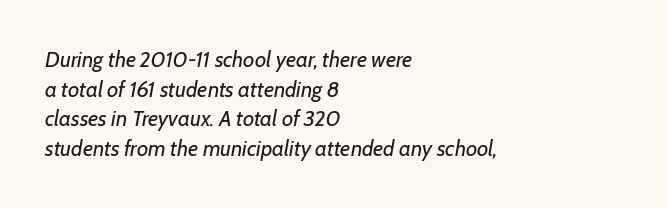
The image shows 22 px text type, italic (leaning right); set left-aligned, normal line spacing (1.35x), normal letter spacing, not underlined.
